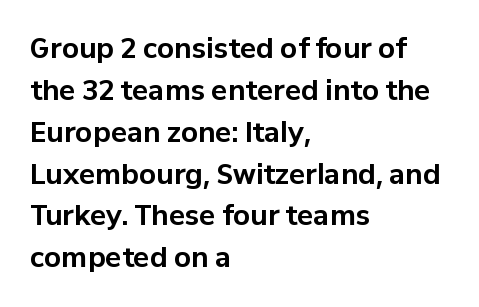
The face used here has the dense, thick strokes of a bold. Students, observe: this is what conventionally led text looks like. Notice how the stems are strictly vertical — no italics here. The setting favours the left margin, as ordinary paragraphs usually do.
